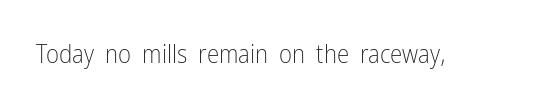
{"italic": "no", "bold": "no", "underline": "no", "letter_spacing": "normal", "letter_spacing_em": 0.0, "glyph_px": 25}
